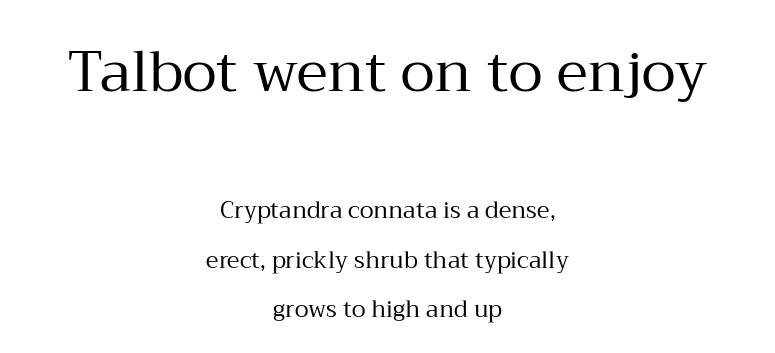
Heft: none added — not bold. Think of a printed novel: that variable character pitch is what you see here. To sum up the face: it has serifs. This rendering leaves character spacing at its baseline value. Tall strokes in this sample are plumb rather than angled.
